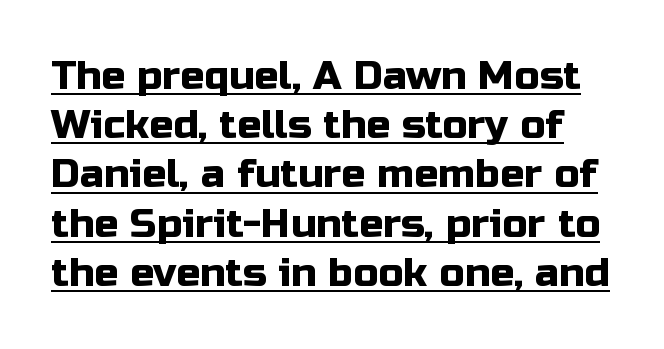
The lettering is marked with a stroke running underneath it. Designer's note — italics off, roman on. The type is set solid horizontally, with unmodified tracking. The designer went with a sans here, leaving each stem footless. Each letter keeps its own natural width here, so spacing adapts to shape.
